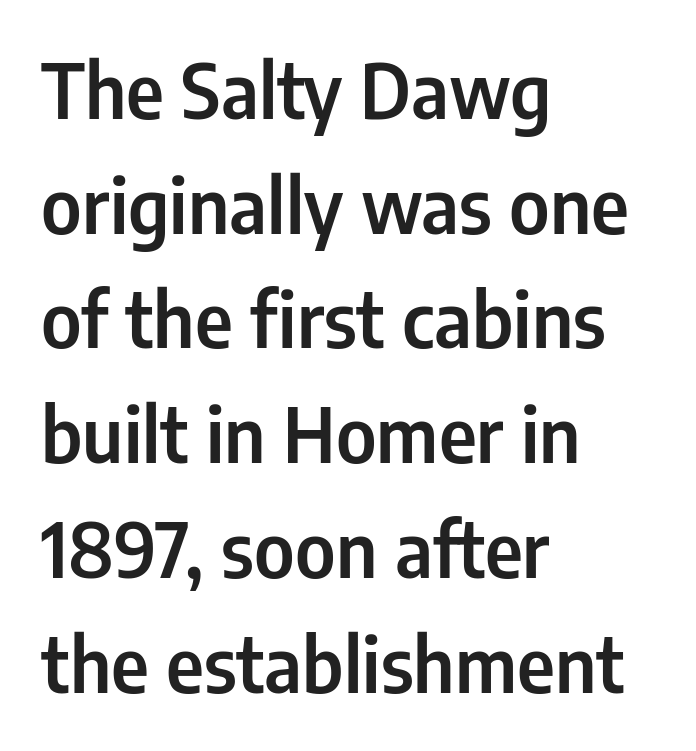
Q: Is the text italic (slanted)? A: No, it is upright.
Q: Is the typeface a serif or a sans-serif typeface? A: Sans-serif.
Q: Is the text underlined? A: No.
Q: How is the paragraph aligned? A: Left-aligned.
Q: Is the spacing between letters normal or unusually wide? A: Normal.
Q: Is the spacing between lines tight, normal or loose? A: Normal.
Q: Width (condensed, normal, or wide)? A: Condensed.
Q: Stroke contrast? A: Low.
Q: x-height? A: Medium.
Q: Monospaced? A: No.
